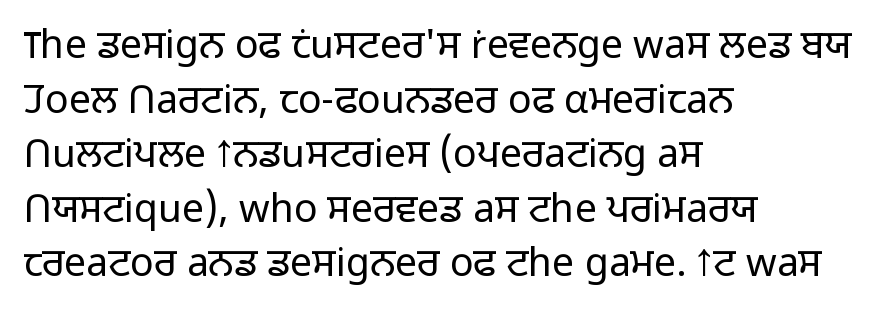
The image shows 39 px light sans-serif type, upright; set left-aligned, normal line spacing (1.4x), normal letter spacing, not underlined; low stroke contrast and a medium x-height.
